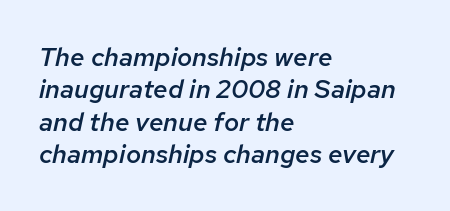
{"italic": "yes", "lean": "right", "slant_degrees": 12, "bold": "semi", "underline": "no", "align": "left", "line_spacing": "normal", "line_spacing_ratio": 1.25, "letter_spacing": "normal", "letter_spacing_em": 0.0, "glyph_px": 26}
